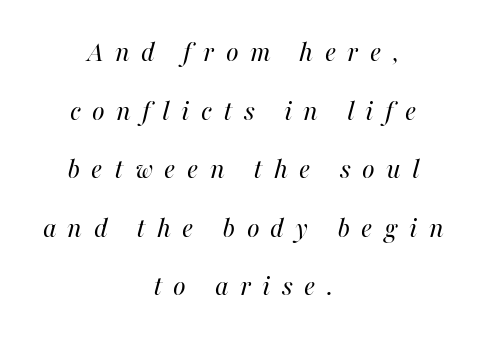
Q: Is the text bold? A: No.
Q: Is the text italic (slanted)? A: Yes, it leans right by about 16 degrees.
Q: Is the text underlined? A: No.
Q: How is the paragraph aligned? A: Centered.
Q: Is the spacing between letters normal or unusually wide? A: Unusually wide.
Q: Is the spacing between lines tight, normal or loose? A: Loose.
Q: Width (condensed, normal, or wide)? A: Normal.
Q: Stroke contrast? A: High.
Q: x-height? A: Medium.
Q: Monospaced? A: No.
